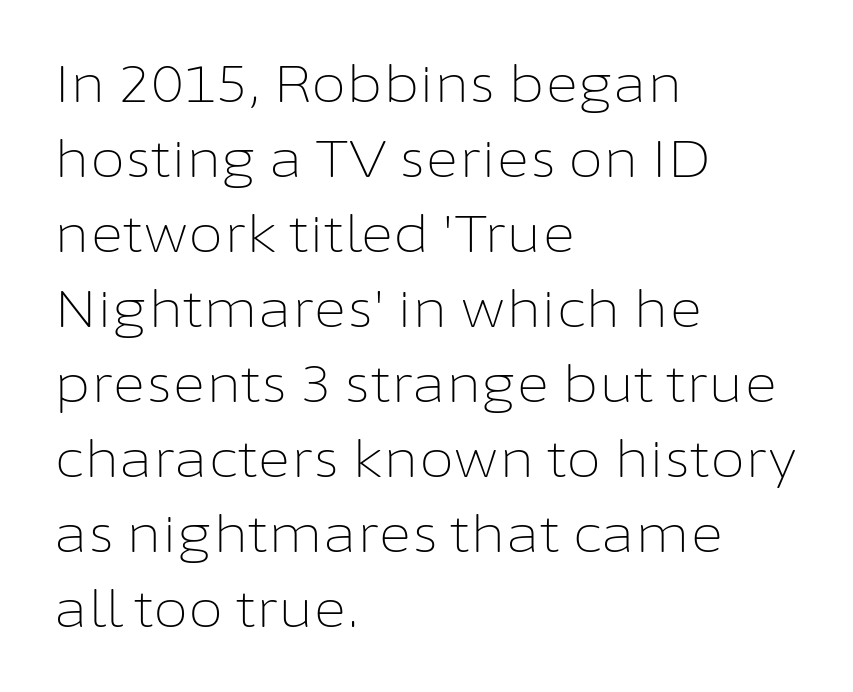
Q: Is the text bold? A: No.
Q: Is the text italic (slanted)? A: No, it is upright.
Q: Is the typeface a serif or a sans-serif typeface? A: Sans-serif.
Q: Is the text underlined? A: No.
Q: How is the paragraph aligned? A: Left-aligned.
Q: Is the spacing between letters normal or unusually wide? A: Normal.
Q: Is the spacing between lines tight, normal or loose? A: Normal.
Q: Width (condensed, normal, or wide)? A: Normal.
Q: Stroke contrast? A: Low.
Q: x-height? A: Medium.
Q: Monospaced? A: No.
